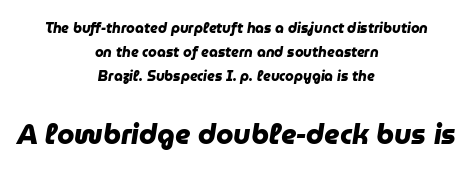
One-word summary of the alignment: center. These lines carry a lot of weight — the face is fully bold. The typeface chosen for these lines omits serifs. Nothing unusual about the tracking: characters are spaced as the font intends.
